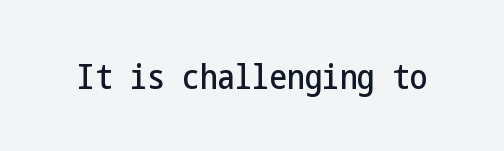
Regarding serifs, this sample does without them. Each row of text sits above clean, open space. The type sits square on the baseline with zero lean. Glyph-to-glyph distance matches everyday printed text.
